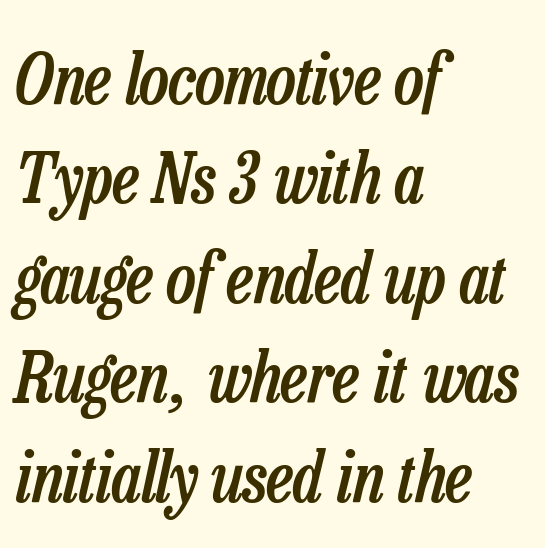
The image shows 70 px semibold, condensed type, italic (leaning right); set left-aligned, normal line spacing (1.42x), normal letter spacing, not underlined; low stroke contrast and a medium x-height.
